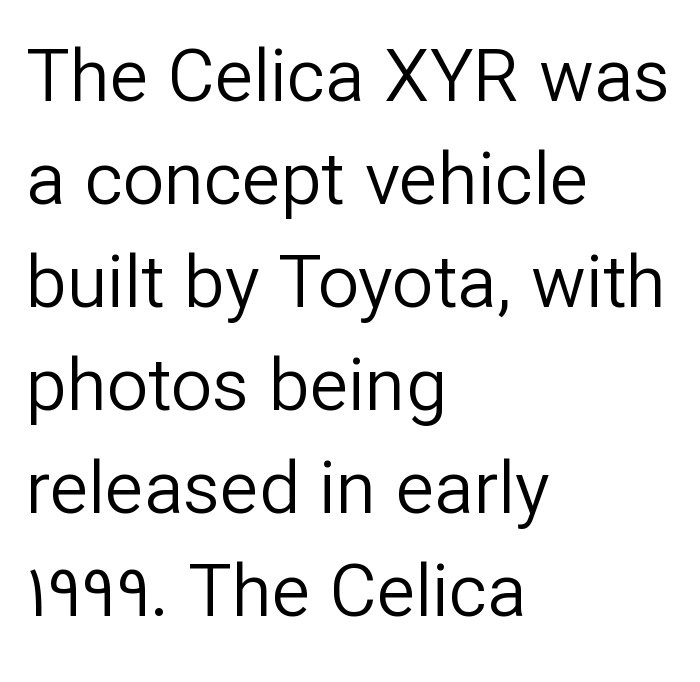
Q: Is the text bold? A: No.
Q: Is the text italic (slanted)? A: No, it is upright.
Q: Is the typeface a serif or a sans-serif typeface? A: Sans-serif.
Q: Is the text underlined? A: No.
Q: How is the paragraph aligned? A: Left-aligned.
Q: Is the spacing between letters normal or unusually wide? A: Normal.
Q: Is the spacing between lines tight, normal or loose? A: Normal.
Q: Width (condensed, normal, or wide)? A: Normal.
Q: Stroke contrast? A: Low.
Q: x-height? A: Medium.
Q: Monospaced? A: No.
